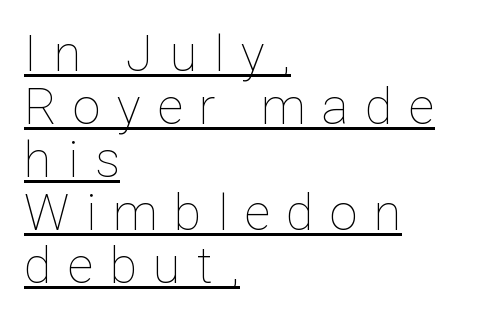
{"italic": "no", "bold": "no", "weight": "thin", "width": "normal", "stroke_contrast": "low", "x_height": "medium", "monospaced": "no", "underline": "yes", "align": "left", "line_spacing": "tight", "line_spacing_ratio": 1.06, "letter_spacing": "wide", "letter_spacing_em": 0.33, "glyph_px": 50}
